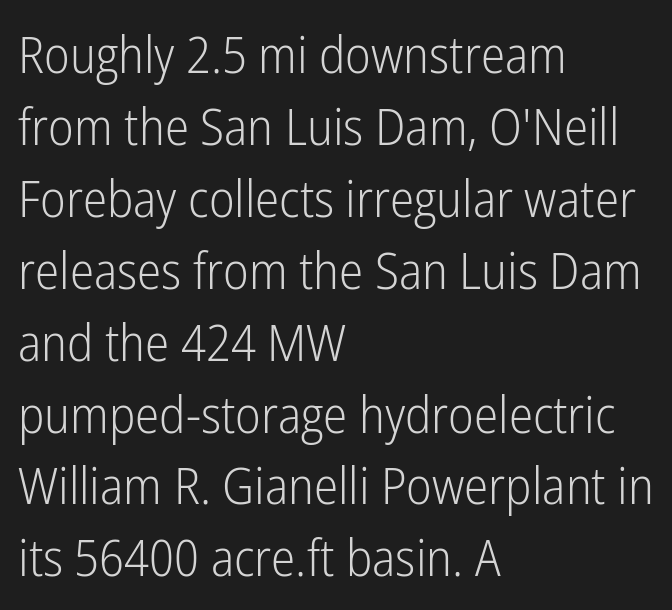
{"serif": "no", "italic": "no", "bold": "no", "weight": "light", "width": "condensed", "stroke_contrast": "low", "x_height": "medium", "monospaced": "no", "underline": "no", "align": "left", "line_spacing": "normal", "line_spacing_ratio": 1.41, "letter_spacing": "normal", "letter_spacing_em": 0.0, "glyph_px": 51}
